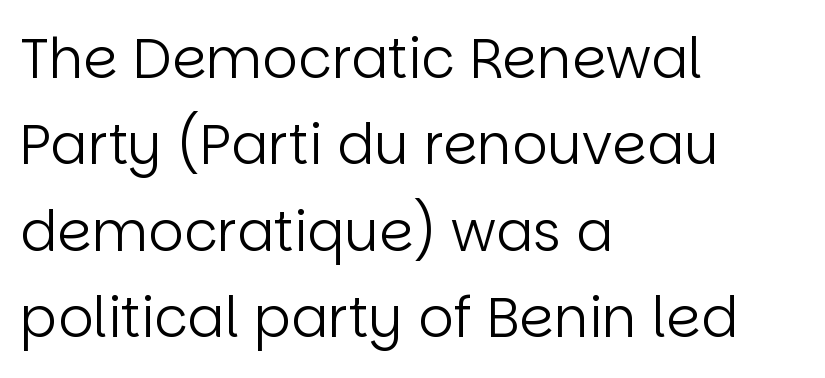
The image shows 55 px regular-weight sans-serif type, upright; set left-aligned, normal line spacing (1.57x), normal letter spacing, not underlined; low stroke contrast and a large x-height.
